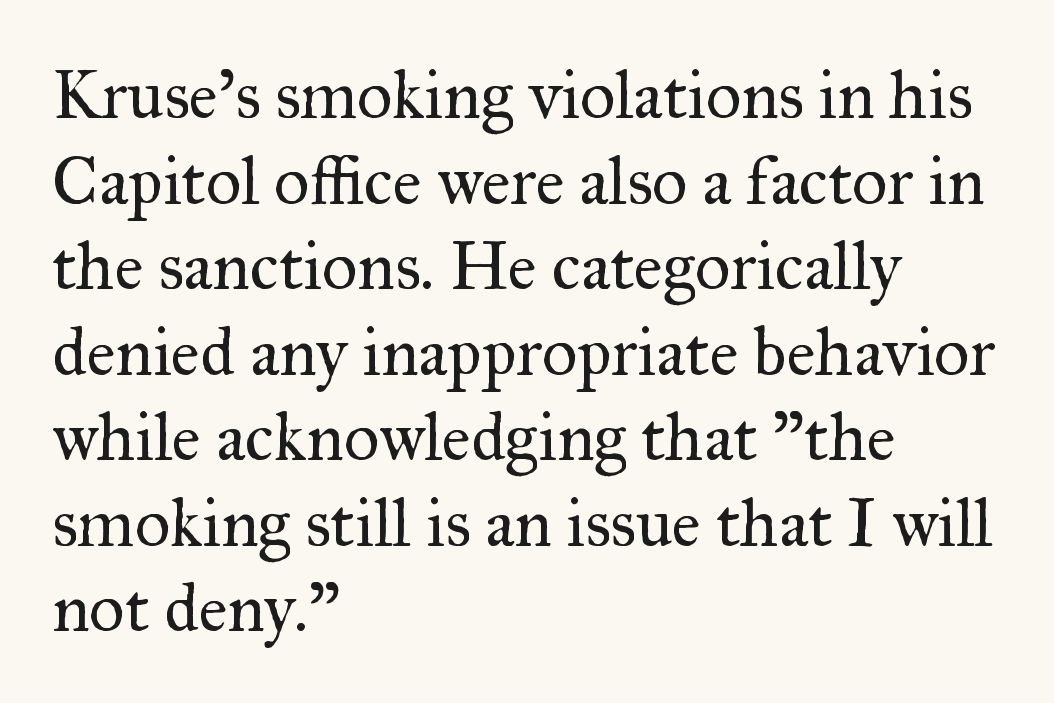
Q: Is the text bold? A: No.
Q: Is the text italic (slanted)? A: No, it is upright.
Q: Is the typeface a serif or a sans-serif typeface? A: Serif.
Q: Is the text underlined? A: No.
Q: How is the paragraph aligned? A: Left-aligned.
Q: Is the spacing between letters normal or unusually wide? A: Normal.
Q: Width (condensed, normal, or wide)? A: Normal.
Q: Stroke contrast? A: Medium.
Q: x-height? A: Small.
Q: Monospaced? A: No.
